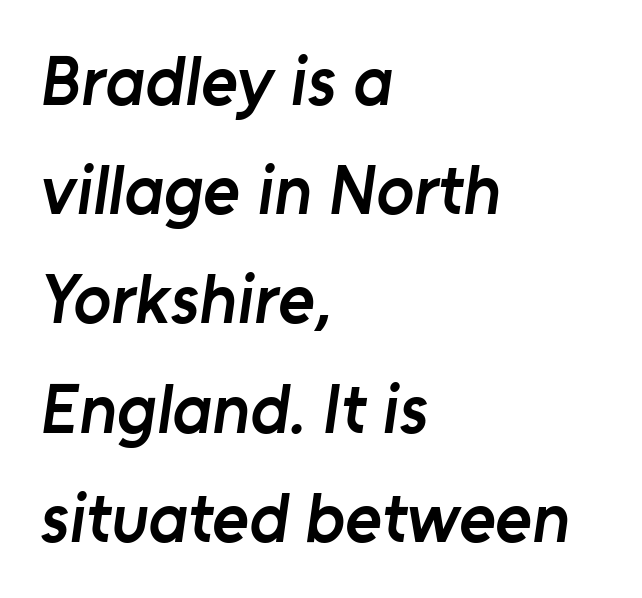
{"serif": "no", "bold": "semi", "weight": "semibold", "width": "normal", "stroke_contrast": "low", "x_height": "medium", "monospaced": "no", "underline": "no", "align": "left", "line_spacing": "normal", "line_spacing_ratio": 1.56, "letter_spacing": "normal", "letter_spacing_em": 0.0, "glyph_px": 70}
